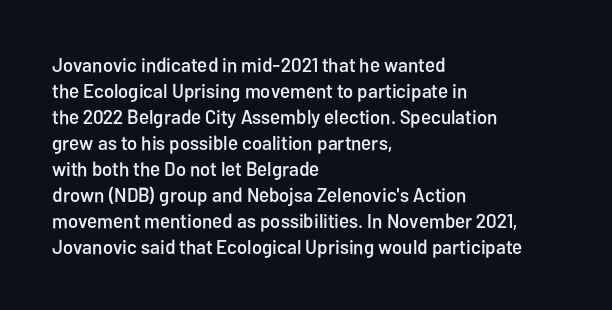
{"italic": "no", "underline": "no", "align": "left", "line_spacing": "normal", "line_spacing_ratio": 1.3, "letter_spacing": "normal", "letter_spacing_em": 0.0, "glyph_px": 20}
